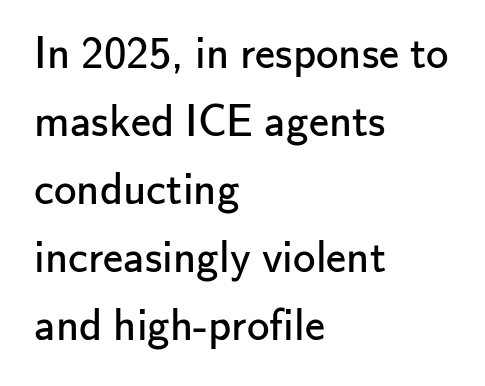
Is this a sans? Yes — the strokes have no serifs. This sample is left-justified, so line endings fall wherever the words run out. When letters stand straight like this, we call the style roman or upright. Evenly set lines give the paragraph a standard silhouette. Letter spacing: default.
